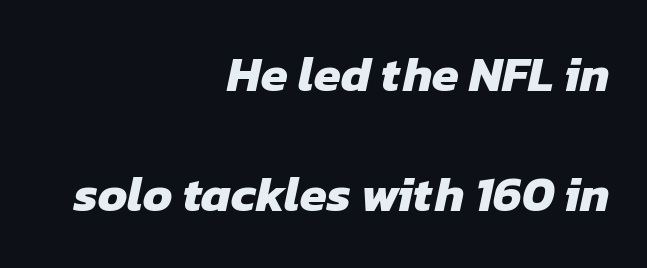
Airy leading. Check where the strokes stop: nothing finishes them off — pure sans. This rendering features lettering with no underline. Stroke thickness is high; the sample reads as a true bold. Do the characters align in a grid? No, the font is proportional. This sample is right-justified, so line beginnings fall wherever the words allow.
